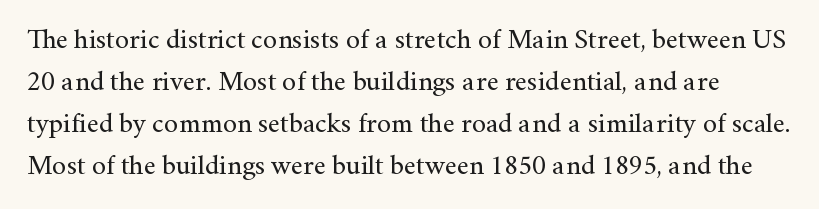
Q: Is the text bold? A: No.
Q: Is the text italic (slanted)? A: No, it is upright.
Q: Is the typeface a serif or a sans-serif typeface? A: Serif.
Q: Is the text underlined? A: No.
Q: Is the spacing between letters normal or unusually wide? A: Normal.
Q: Is the spacing between lines tight, normal or loose? A: Normal.
Q: Width (condensed, normal, or wide)? A: Normal.
Q: Stroke contrast? A: Medium.
Q: x-height? A: Small.
Q: Monospaced? A: No.
